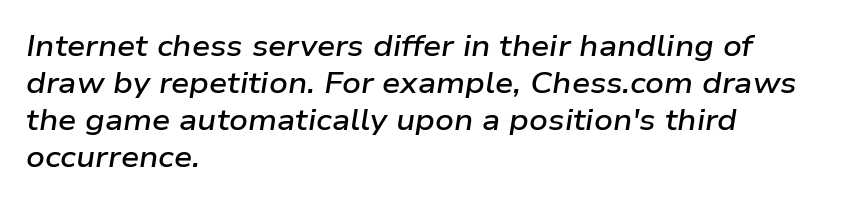
Q: Is the text bold? A: Semi-bold.
Q: Is the text italic (slanted)? A: Yes, it leans right by about 9 degrees.
Q: Is the text underlined? A: No.
Q: How is the paragraph aligned? A: Left-aligned.
Q: Is the spacing between letters normal or unusually wide? A: Normal.
Q: Is the spacing between lines tight, normal or loose? A: Normal.
Q: Width (condensed, normal, or wide)? A: Wide.
Q: Stroke contrast? A: Low.
Q: x-height? A: Medium.
Q: Monospaced? A: No.
